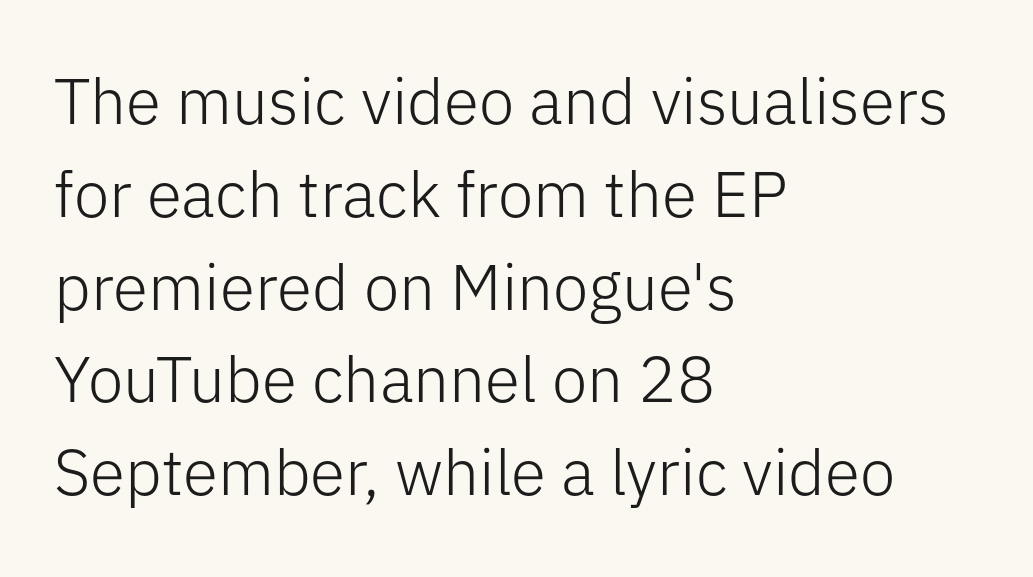
Q: Is the text bold? A: No.
Q: Is the text italic (slanted)? A: No, it is upright.
Q: Is the typeface a serif or a sans-serif typeface? A: Sans-serif.
Q: Is the text underlined? A: No.
Q: How is the paragraph aligned? A: Left-aligned.
Q: Is the spacing between letters normal or unusually wide? A: Normal.
Q: Is the spacing between lines tight, normal or loose? A: Normal.
Q: Width (condensed, normal, or wide)? A: Normal.
Q: Stroke contrast? A: Low.
Q: x-height? A: Medium.
Q: Monospaced? A: No.
